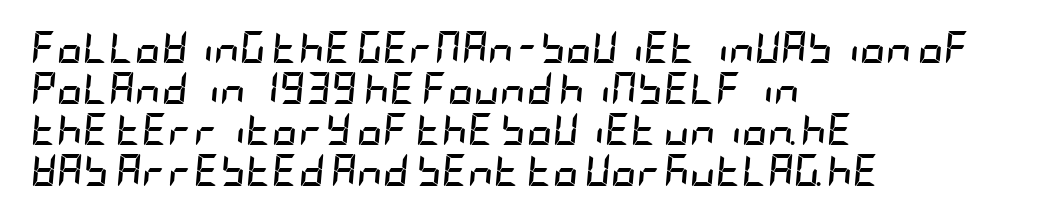
Notice how thick the strokes are: this is what a full bold looks like. The type is set solid horizontally, with unmodified tracking. Beneath every word, the page is bare. Rows of type keep a routine distance in the vertical direction. The setting favours the left margin, as ordinary paragraphs usually do. Does the lettering tilt? It does — this is italic.
